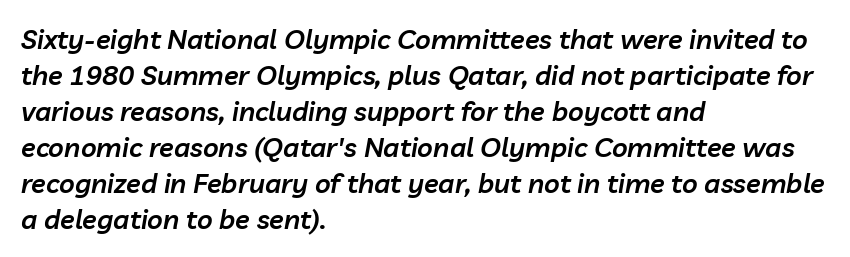
{"italic": "yes", "lean": "right", "slant_degrees": 10, "bold": "semi", "underline": "no", "align": "left", "line_spacing": "normal", "line_spacing_ratio": 1.33, "letter_spacing": "normal", "letter_spacing_em": 0.0, "glyph_px": 27}
